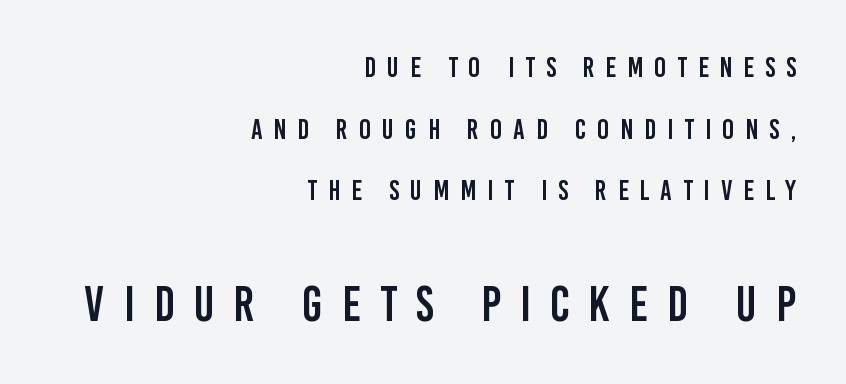
{"serif": "no", "italic": "no", "width": "condensed", "stroke_contrast": "low", "x_height": "large", "monospaced": "no", "underline": "no", "align": "right", "line_spacing": "loose", "line_spacing_ratio": 2.2, "letter_spacing": "wide", "letter_spacing_em": 0.39, "larger_block": "second", "size_ratio": 1.75, "glyph_px": 49}
